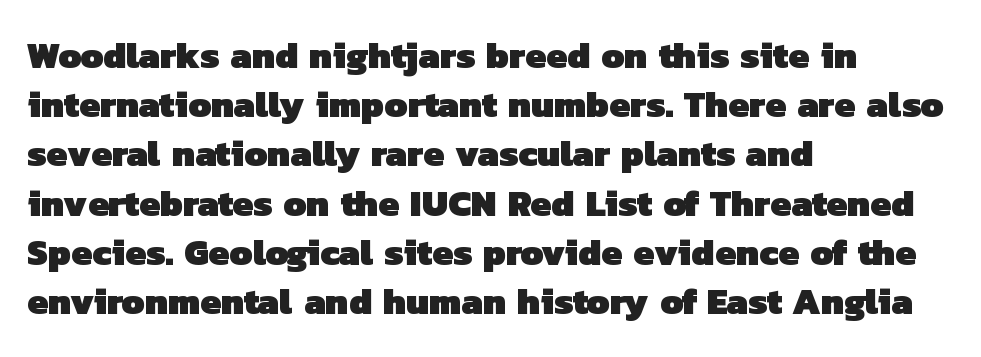
{"serif": "no", "bold": "yes", "weight": "heavy", "width": "normal", "stroke_contrast": "low", "x_height": "medium", "monospaced": "no", "underline": "no", "align": "left", "line_spacing": "normal", "line_spacing_ratio": 1.33, "letter_spacing": "normal", "letter_spacing_em": 0.0, "glyph_px": 37}
